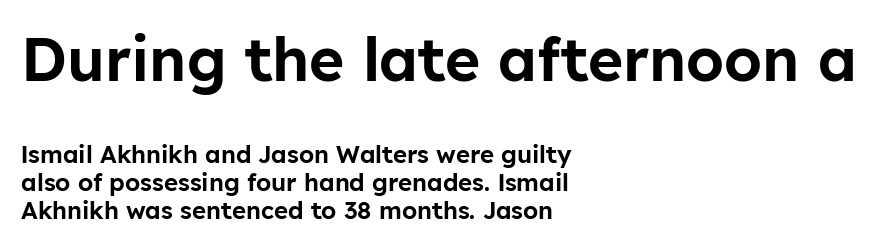
Each letter keeps its own natural width here, so spacing adapts to shape. The glyphs in this specimen are sans serif. The rendering anchors every line to the left-hand side. Unlike italic type, these characters show no tilt at all. A student would notice the top passage is typeset larger than what follows.
